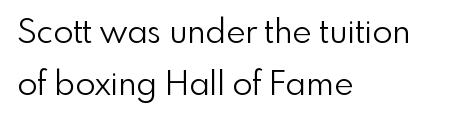
Q: Is the text bold? A: No.
Q: Is the text italic (slanted)? A: No, it is upright.
Q: Is the typeface a serif or a sans-serif typeface? A: Sans-serif.
Q: Is the text underlined? A: No.
Q: How is the paragraph aligned? A: Left-aligned.
Q: Is the spacing between letters normal or unusually wide? A: Normal.
Q: Is the spacing between lines tight, normal or loose? A: Normal.
Q: Width (condensed, normal, or wide)? A: Normal.
Q: x-height? A: Small.
Q: Monospaced? A: No.
